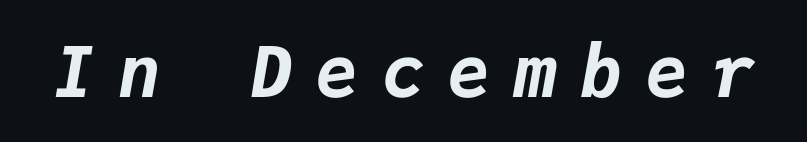
The image shows 71 px bold type, italic (leaning right), monospaced; set unusually wide letter spacing (+0.33 em), not underlined; low stroke contrast and a medium x-height.
